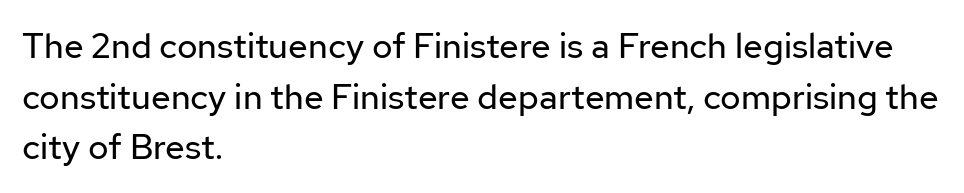
{"serif": "no", "italic": "no", "bold": "no", "weight": "regular", "width": "normal", "stroke_contrast": "low", "x_height": "medium", "monospaced": "no", "underline": "no", "align": "left", "line_spacing": "normal", "line_spacing_ratio": 1.45, "letter_spacing": "normal", "letter_spacing_em": 0.0, "glyph_px": 35}
